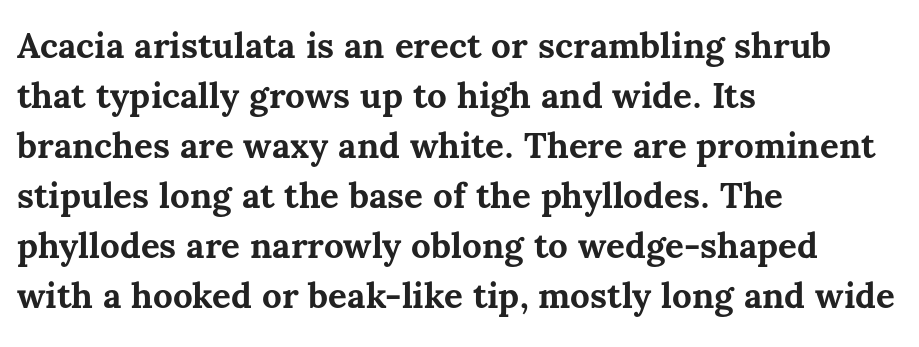
Has an underline been added? It has not. The space between consecutive lines is moderate. Italic: no, the glyphs are upright roman. Chunky letters — that's bold for sure.
